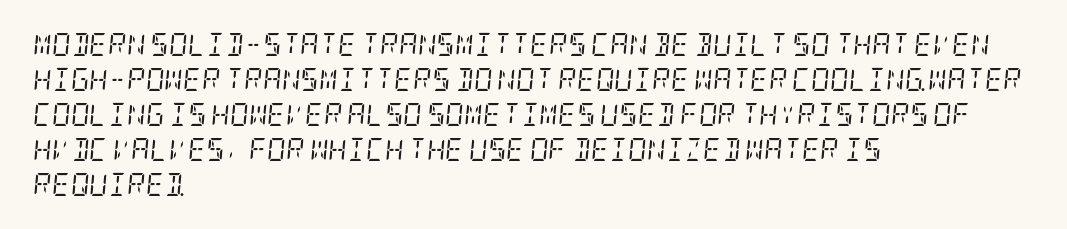
The image shows 23 px text type, italic (leaning right); set left-aligned, normal line spacing (1.52x), normal letter spacing, not underlined.
